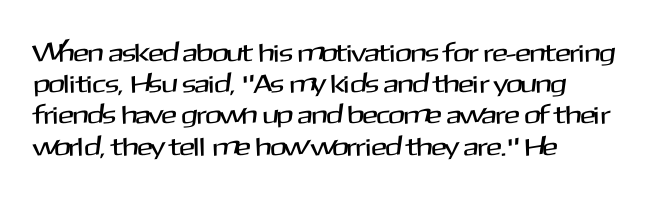
{"italic": "no", "underline": "no", "align": "left", "line_spacing_ratio": 1.2, "letter_spacing": "normal", "letter_spacing_em": 0.0, "glyph_px": 26}
